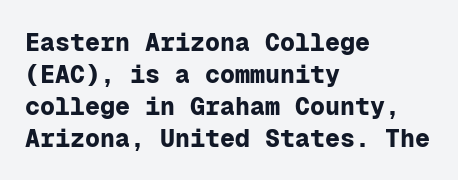
The typesetter chose a ragged-right arrangement here. The line texture is even and compact thanks to regular tracking. Summary of weight: heavy, a full bold. Vertically, the passage feels balanced, rows spaced as you'd expect. In terms of posture, this sample is upright.
